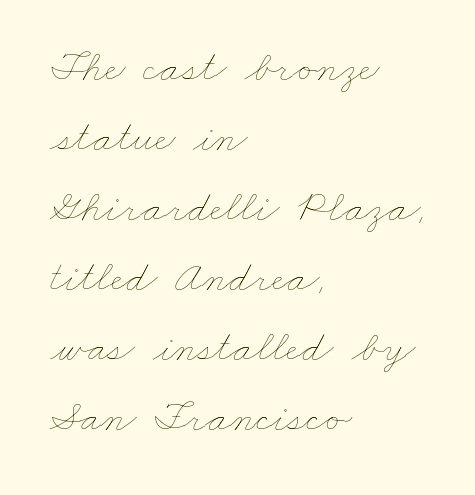
{"bold": "no", "weight": "thin", "width": "wide", "stroke_contrast": "low", "x_height": "small", "monospaced": "no", "underline": "no", "align": "left", "line_spacing": "normal", "line_spacing_ratio": 1.59, "letter_spacing": "normal", "letter_spacing_em": 0.0, "glyph_px": 44}
